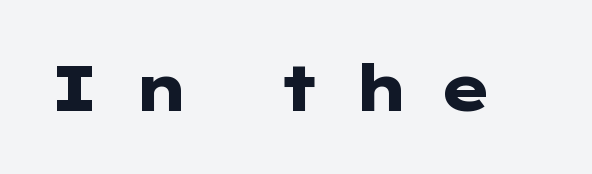
Style check: upright. Students, note that the glyphs here are deliberately spaced far apart. Check where the strokes stop: nothing finishes them off — pure sans. The baseline area is clear. Heavy-handed strokes throughout: this text is bold.
